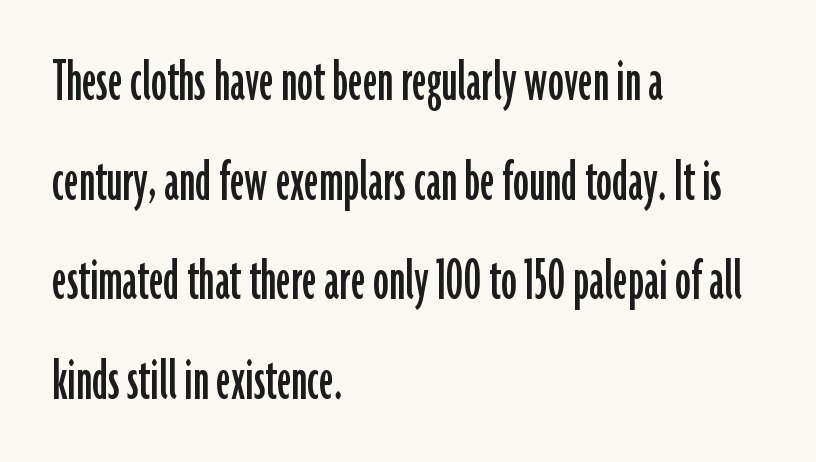
The rendering anchors every line to the left-hand side. Summary of vertical rhythm: regular, with standard interline spacing. The text was rendered using a sans face with plain stroke endings. Italic: no, the glyphs are upright roman.
